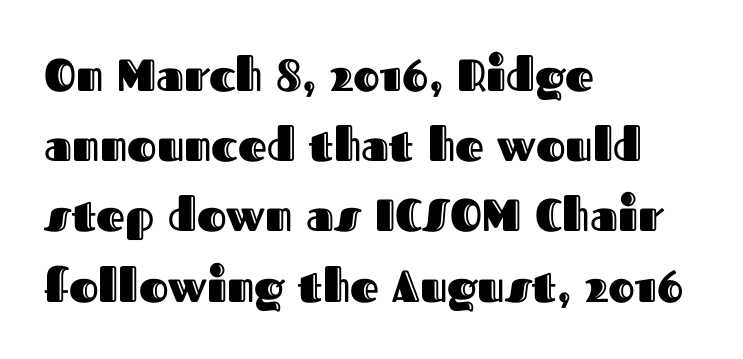
{"italic": "no", "width": "normal", "x_height": "medium", "monospaced": "no", "underline": "no", "align": "left", "line_spacing": "normal", "line_spacing_ratio": 1.56, "letter_spacing": "normal", "letter_spacing_em": 0.0, "glyph_px": 45}
